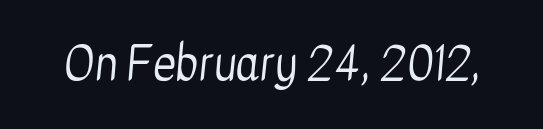
Q: Is the text bold? A: No.
Q: Is the typeface a serif or a sans-serif typeface? A: Sans-serif.
Q: Is the text underlined? A: No.
Q: Is the spacing between letters normal or unusually wide? A: Normal.
Q: Width (condensed, normal, or wide)? A: Condensed.
Q: Stroke contrast? A: Low.
Q: x-height? A: Medium.
Q: Monospaced? A: No.
